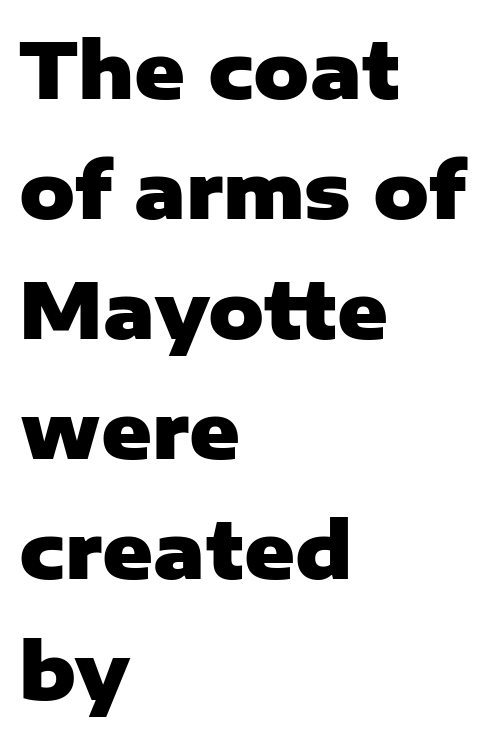
The rows are spaced the way most documents space them. Varying glyph widths throughout — classic text-font behaviour. When letters stand straight like this, we call the style roman or upright. Is this a sans? Yes — the strokes have no serifs. The zone under the glyphs is completely vacant.
